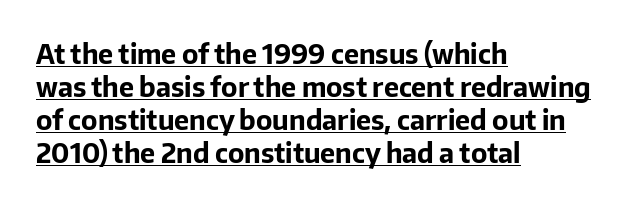
Rendered with straight, roman letterforms. The sample's only ornament is a line tracing under the words. Line starts are locked; line ends wander. You'd pick this weight for a headline — it's a proper bold.
